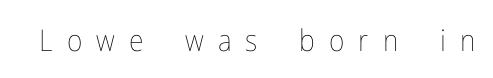
The image shows 30 px thin, condensed type, upright; set unusually wide letter spacing (+0.47 em), not underlined; low stroke contrast and a medium x-height.
